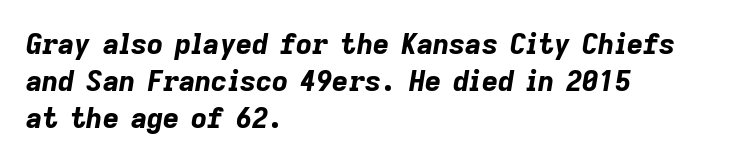
Anything drawn beneath the words? Only blank space. The line-height multiplier appears to be the usual default. Does the lettering tilt? It does — this is italic. Here the designer chose a conventional face with non-uniform glyph widths. Compared with a centered layout, this one pins lines to the left instead. Typographic density is high because the face is bold.
